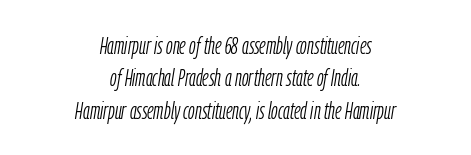
Q: Is the text bold? A: No.
Q: Is the text italic (slanted)? A: Yes, it leans right by about 9 degrees.
Q: Is the text underlined? A: No.
Q: How is the paragraph aligned? A: Centered.
Q: Is the spacing between letters normal or unusually wide? A: Normal.
Q: Is the spacing between lines tight, normal or loose? A: Normal.
